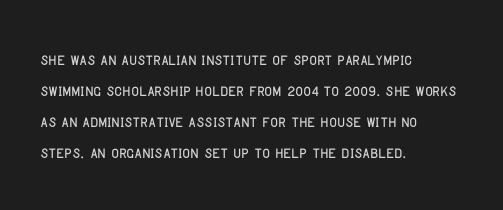
There is no visible air inserted between adjacent glyphs. Alignment: flush left. The words here are not underlined. The axis of the letterforms is exactly vertical. The designer left line spacing at the default.
